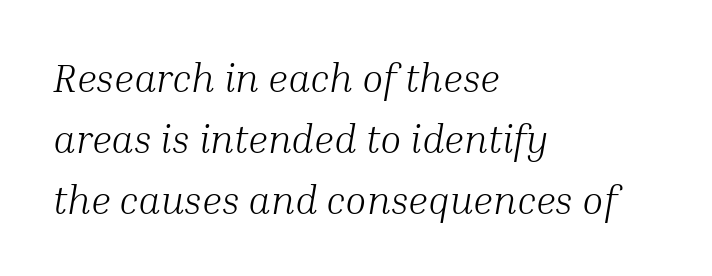
{"serif": "yes", "italic": "yes", "lean": "right", "slant_degrees": 10, "bold": "no", "weight": "light", "width": "normal", "stroke_contrast": "medium", "x_height": "medium", "monospaced": "no", "underline": "no", "align": "left", "line_spacing": "normal", "line_spacing_ratio": 1.56, "letter_spacing": "normal", "letter_spacing_em": 0.0, "glyph_px": 39}
